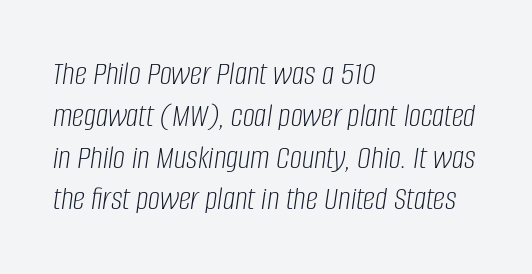
Q: Is the text bold? A: No.
Q: Is the text italic (slanted)? A: Yes, it leans right by about 8 degrees.
Q: Is the text underlined? A: No.
Q: How is the paragraph aligned? A: Left-aligned.
Q: Is the spacing between letters normal or unusually wide? A: Normal.
Q: Width (condensed, normal, or wide)? A: Condensed.
Q: Stroke contrast? A: Low.
Q: x-height? A: Large.
Q: Monospaced? A: No.
